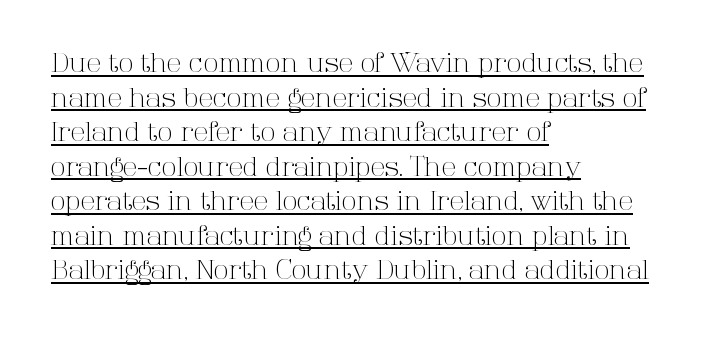
{"italic": "no", "bold": "no", "underline": "yes", "align": "left", "line_spacing": "normal", "line_spacing_ratio": 1.28, "letter_spacing": "normal", "letter_spacing_em": 0.0, "glyph_px": 27}
